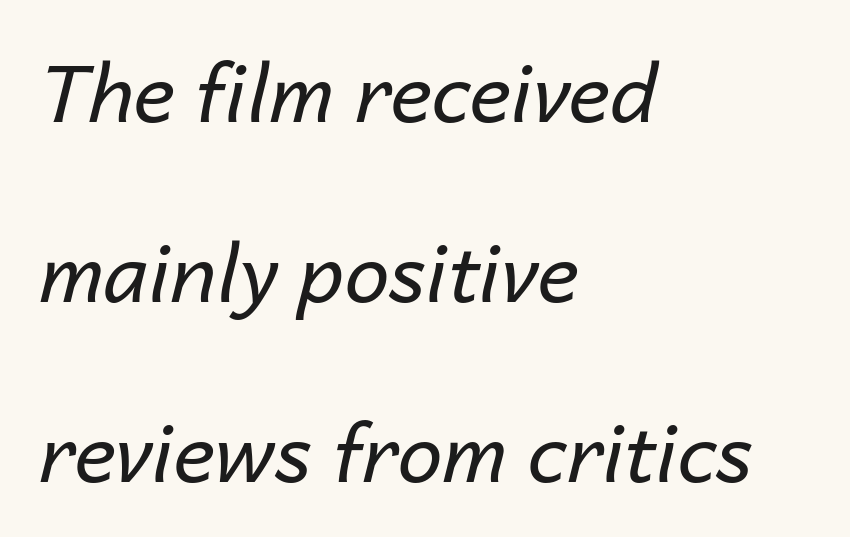
Q: Is the text bold? A: No.
Q: Is the text italic (slanted)? A: Yes, it leans right by about 14 degrees.
Q: Is the text underlined? A: No.
Q: How is the paragraph aligned? A: Left-aligned.
Q: Is the spacing between letters normal or unusually wide? A: Normal.
Q: Is the spacing between lines tight, normal or loose? A: Loose.
Q: Width (condensed, normal, or wide)? A: Normal.
Q: Stroke contrast? A: Low.
Q: x-height? A: Medium.
Q: Monospaced? A: No.
